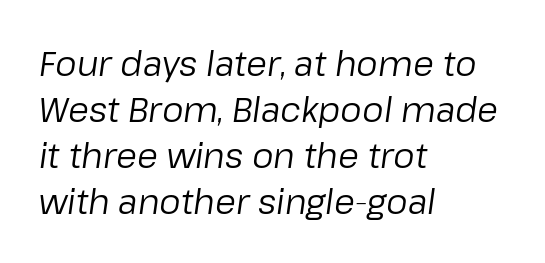
Q: Is the text bold? A: No.
Q: Is the text italic (slanted)? A: Yes, it leans right by about 8 degrees.
Q: Is the text underlined? A: No.
Q: How is the paragraph aligned? A: Left-aligned.
Q: Is the spacing between letters normal or unusually wide? A: Normal.
Q: Is the spacing between lines tight, normal or loose? A: Normal.
Q: Width (condensed, normal, or wide)? A: Normal.
Q: Stroke contrast? A: Low.
Q: x-height? A: Medium.
Q: Monospaced? A: No.
